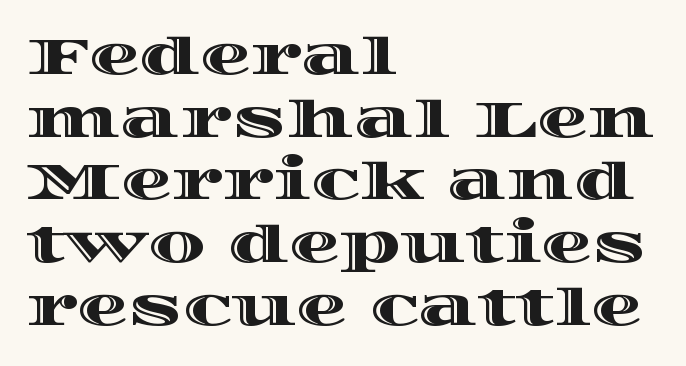
The image shows 51 px wide type, upright; set left-aligned, line spacing 1.23x, normal letter spacing, not underlined; a large x-height.
